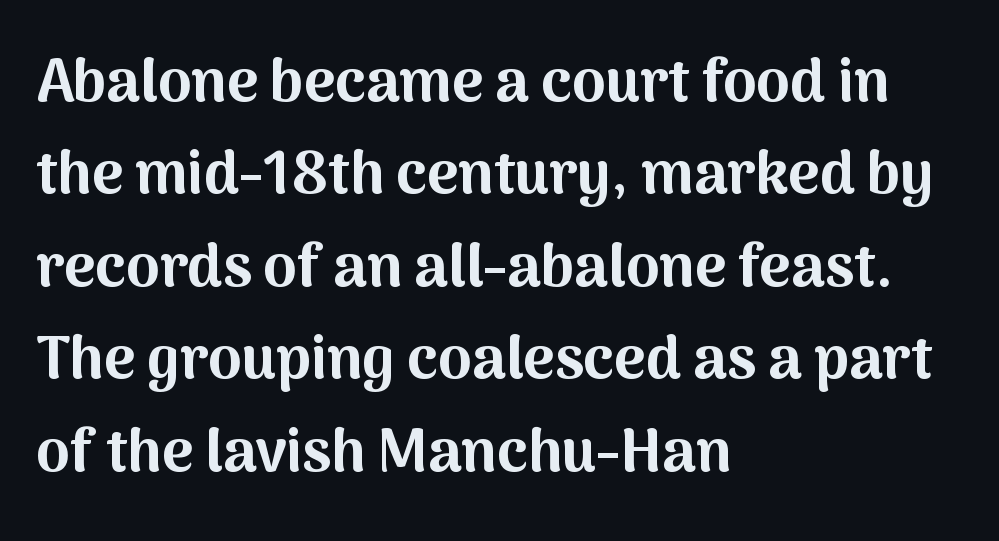
{"serif": "no", "italic": "no", "bold": "yes", "weight": "bold", "width": "normal", "stroke_contrast": "medium", "x_height": "medium", "monospaced": "no", "underline": "no", "align": "left", "line_spacing": "normal", "line_spacing_ratio": 1.54, "letter_spacing": "normal", "letter_spacing_em": 0.0, "glyph_px": 60}
